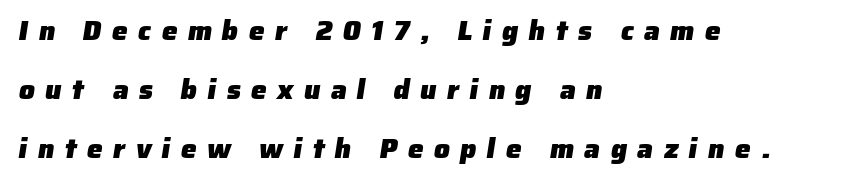
{"serif": "no", "bold": "yes", "weight": "heavy", "width": "normal", "stroke_contrast": "low", "x_height": "medium", "monospaced": "no", "underline": "no", "align": "left", "line_spacing": "loose", "line_spacing_ratio": 2.11, "letter_spacing": "wide", "letter_spacing_em": 0.37, "glyph_px": 28}
